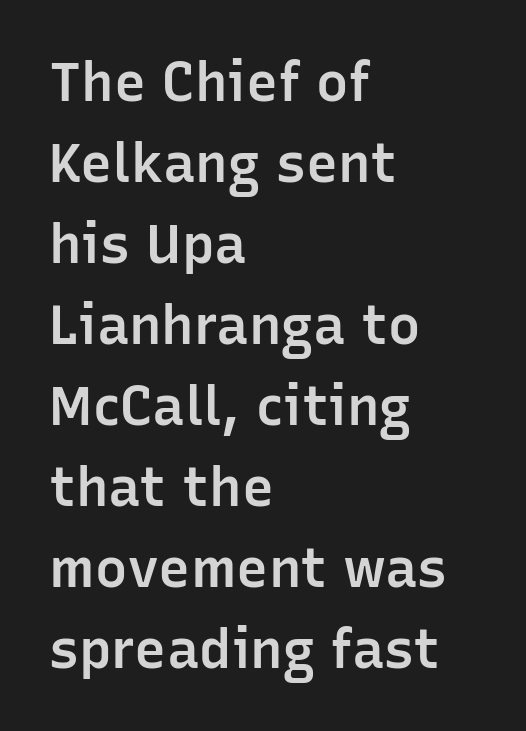
{"serif": "no", "italic": "no", "bold": "semi", "weight": "semibold", "width": "normal", "stroke_contrast": "low", "x_height": "medium", "monospaced": "no", "underline": "no", "align": "left", "line_spacing": "normal", "line_spacing_ratio": 1.5, "letter_spacing": "normal", "letter_spacing_em": 0.0, "glyph_px": 54}
